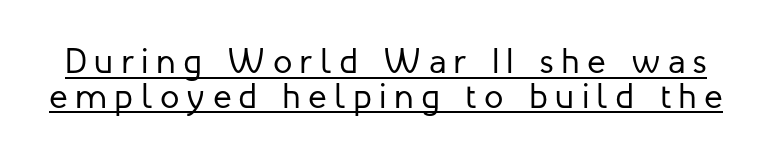
Q: Is the text bold? A: No.
Q: Is the text italic (slanted)? A: No, it is upright.
Q: Is the typeface a serif or a sans-serif typeface? A: Sans-serif.
Q: Is the text underlined? A: Yes.
Q: Is the spacing between letters normal or unusually wide? A: Unusually wide.
Q: Is the spacing between lines tight, normal or loose? A: Tight.
Q: Width (condensed, normal, or wide)? A: Normal.
Q: Stroke contrast? A: Low.
Q: x-height? A: Medium.
Q: Monospaced? A: No.
